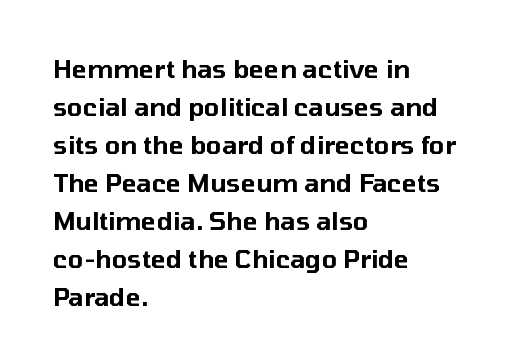
{"italic": "no", "underline": "no", "align": "left", "line_spacing": "normal", "line_spacing_ratio": 1.52, "letter_spacing": "normal", "letter_spacing_em": 0.0, "glyph_px": 25}
